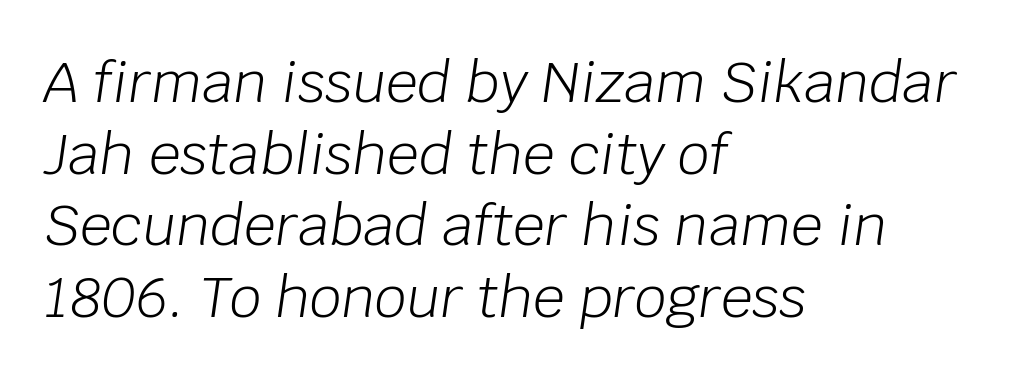
Q: Is the text bold? A: No.
Q: Is the text italic (slanted)? A: Yes, it leans right by about 8 degrees.
Q: Is the text underlined? A: No.
Q: How is the paragraph aligned? A: Left-aligned.
Q: Is the spacing between letters normal or unusually wide? A: Normal.
Q: Is the spacing between lines tight, normal or loose? A: Normal.
Q: Width (condensed, normal, or wide)? A: Normal.
Q: Stroke contrast? A: Low.
Q: x-height? A: Large.
Q: Monospaced? A: No.
